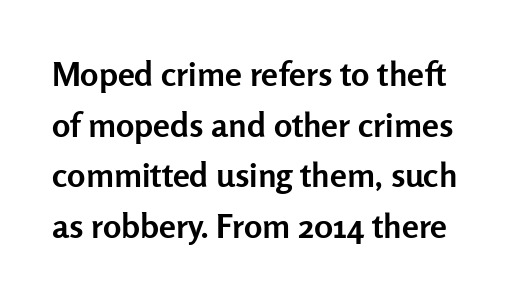
Weight: bold. The type is set solid horizontally, with unmodified tracking. Regular leading. The typography opts for an upright posture over an oblique one. The letters advance in unequal steps, a hallmark of proportional type.
